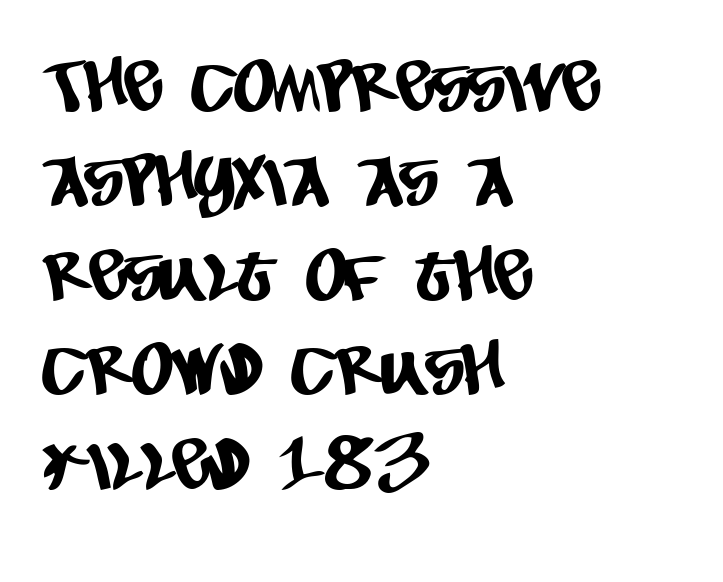
The compositor pushed each line to the left boundary. Honestly, there is no underline to notice here at all. The face used here is proportionally spaced, like ordinary book or web type. How are the letters spaced? Ordinarily, with no added tracking.
